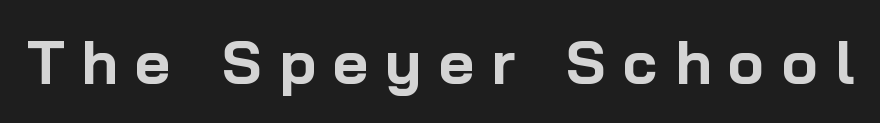
You could not count columns in this text — the font is proportionally spaced. A typesetter would label this face a sans. Do the letters lean? They stand straight. This is heavy type, rendered in bold. The rendering inserts visible extra space after every character. Bare-footed words on every line.
